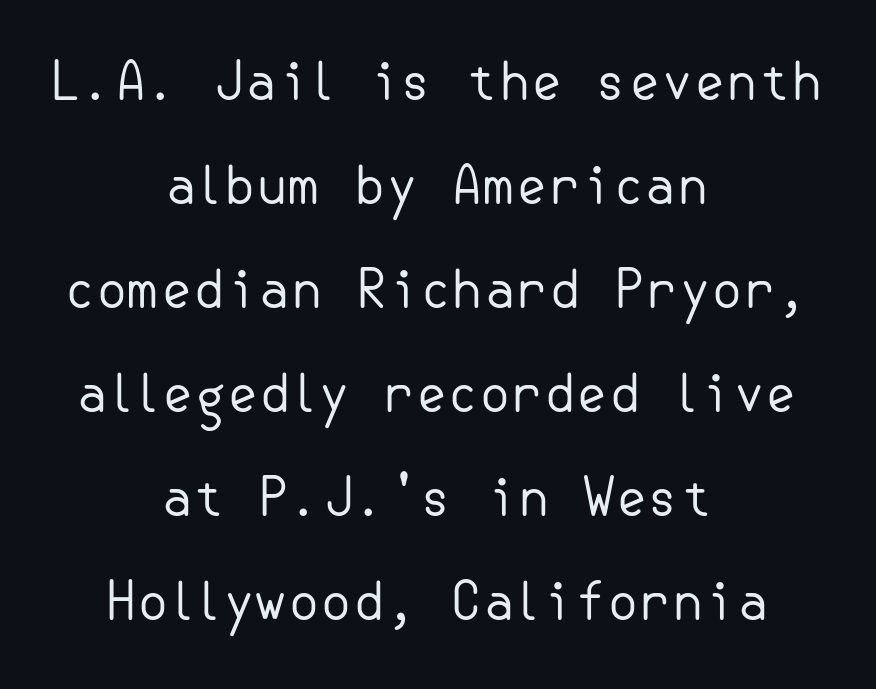
{"serif": "no", "italic": "no", "bold": "no", "weight": "regular", "width": "normal", "stroke_contrast": "low", "x_height": "small", "underline": "no", "align": "center", "line_spacing": "loose", "line_spacing_ratio": 2.0, "letter_spacing": "normal", "letter_spacing_em": 0.0, "glyph_px": 52}
